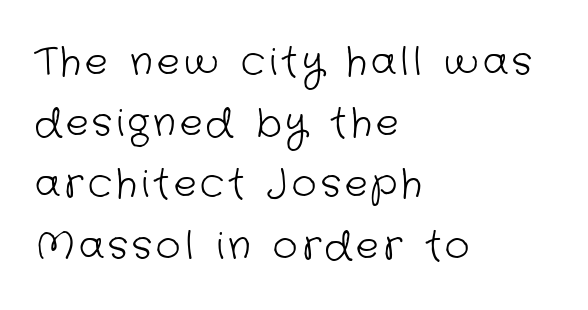
The image shows 38 px light sans-serif type; set left-aligned, normal line spacing (1.61x), not underlined; low stroke contrast and a medium x-height.
